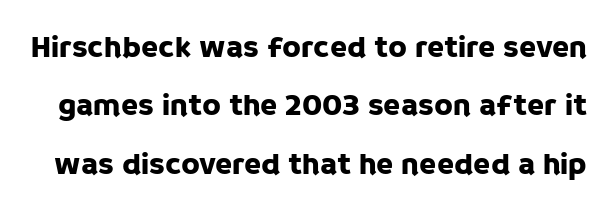
The gap between lines stays unmarked. Character widths vary here, with narrow letters taking less room than wide ones. Honestly, the letter spacing is just normal — you wouldn't notice it. The font's upright variant was chosen for this text. The face used here is a sans, in the tradition of grotesques and geometrics.
